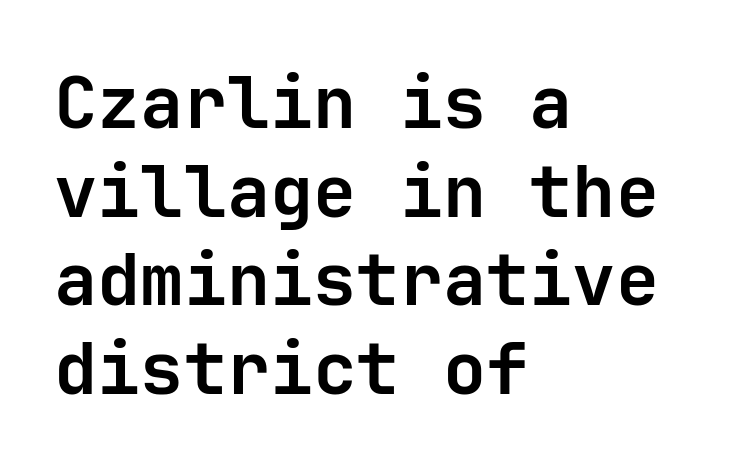
{"serif": "no", "italic": "no", "bold": "yes", "weight": "bold", "width": "normal", "stroke_contrast": "low", "x_height": "medium", "monospaced": "yes", "underline": "no", "align": "left", "line_spacing_ratio": 1.23, "letter_spacing": "normal", "letter_spacing_em": 0.0, "glyph_px": 72}
